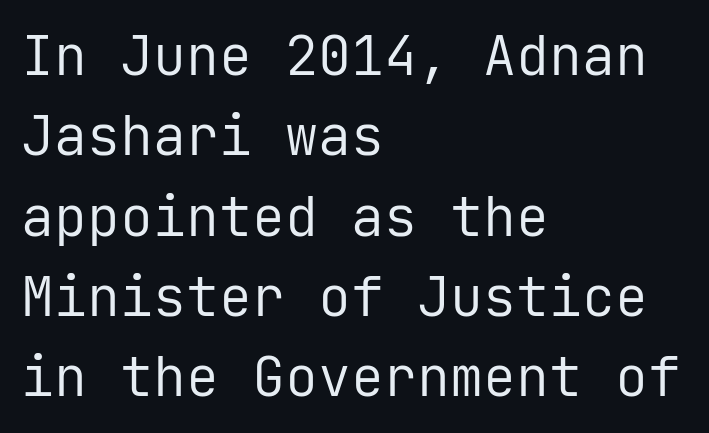
Q: Is the text bold? A: No.
Q: Is the text italic (slanted)? A: No, it is upright.
Q: Is the typeface a serif or a sans-serif typeface? A: Sans-serif.
Q: Is the text underlined? A: No.
Q: How is the paragraph aligned? A: Left-aligned.
Q: Is the spacing between letters normal or unusually wide? A: Normal.
Q: Is the spacing between lines tight, normal or loose? A: Normal.
Q: Width (condensed, normal, or wide)? A: Normal.
Q: Stroke contrast? A: Low.
Q: x-height? A: Medium.
Q: Monospaced? A: Yes.
